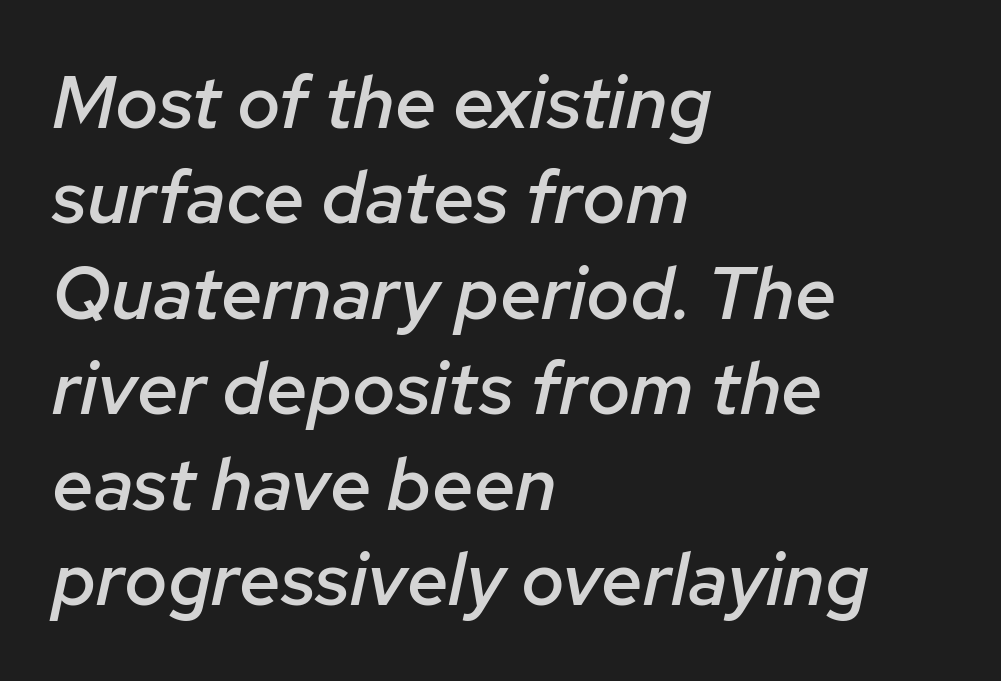
It's the slanting kind of type. Honestly, the letter spacing is just normal — you wouldn't notice it. A normal amount of white space separates one row of letters from the next. The paragraph has a hard left edge and a soft right edge. A bit beefed up — I'd call it semibold rather than bold.
